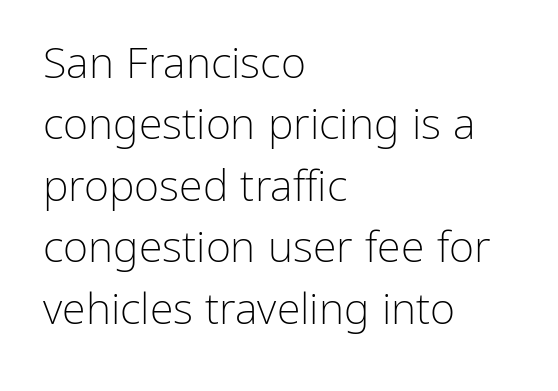
The passage shown is typeset with a sans-serif family. Students, note that the glyphs here touch the page at normal intervals. A normal amount of white space separates one row of letters from the next. Weight class: somewhere from thin through regular. Descenders hang freely into open space. Proportional: the letters do not fall into vertical columns.
